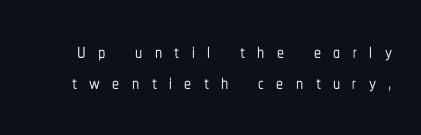
{"serif": "no", "italic": "no", "width": "condensed", "stroke_contrast": "low", "x_height": "medium", "monospaced": "no", "underline": "no", "line_spacing": "tight", "line_spacing_ratio": 1.09, "letter_spacing": "wide", "letter_spacing_em": 0.44, "glyph_px": 28}
